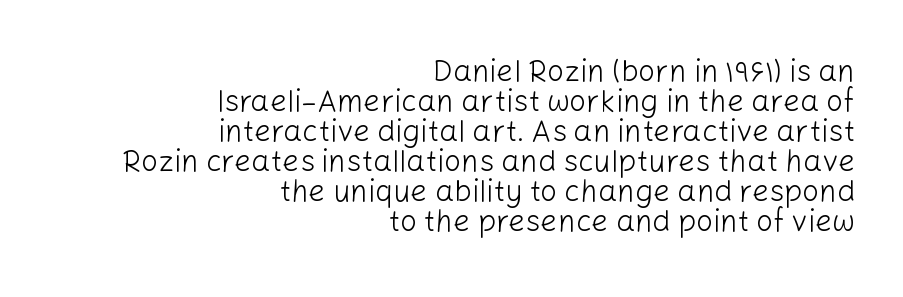
In terms of posture, this sample is upright. You could barely slide anything between these rows. Only glyphs here, with clear space below each row. These lines are composed in type without serifs. These lines are rendered in a variable-pitch font. Stem width sits at or under what a default text font uses.
